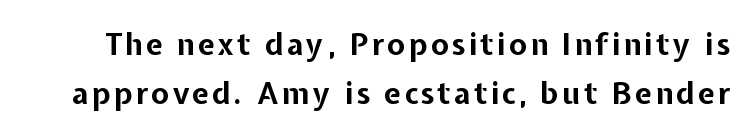
The image shows 30 px bold sans-serif type, upright; set normal line spacing (1.62x), not underlined; low stroke contrast and a medium x-height.
